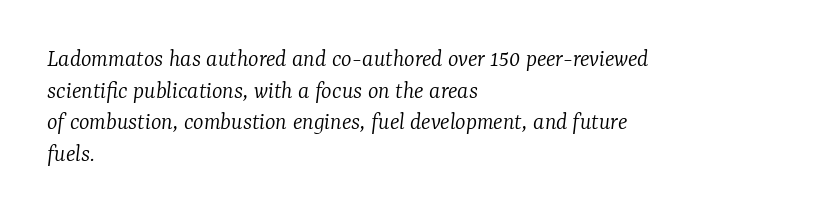
The image shows 25 px text type, italic (leaning right); set left-aligned, normal line spacing (1.27x), normal letter spacing, not underlined.
